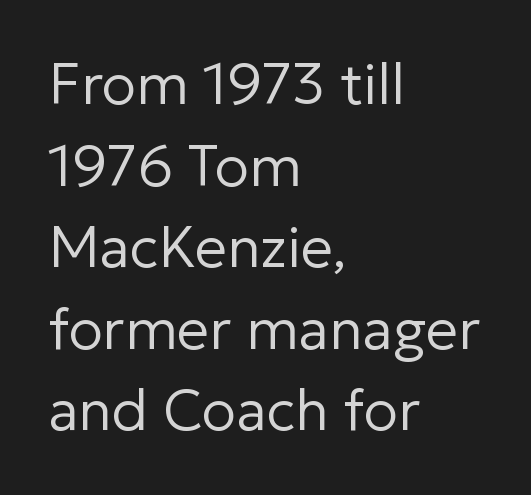
{"serif": "no", "italic": "no", "bold": "no", "weight": "regular", "width": "normal", "stroke_contrast": "low", "x_height": "medium", "monospaced": "no", "underline": "no", "align": "left", "line_spacing": "normal", "line_spacing_ratio": 1.43, "letter_spacing": "normal", "letter_spacing_em": 0.0, "glyph_px": 57}
